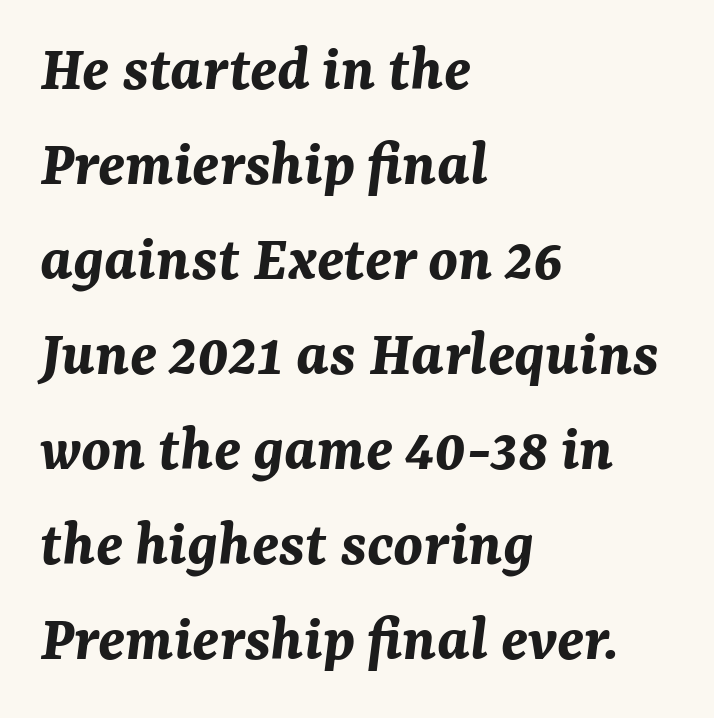
{"italic": "yes", "lean": "right", "slant_degrees": 7, "bold": "yes", "weight": "bold", "width": "normal", "stroke_contrast": "medium", "x_height": "medium", "monospaced": "no", "underline": "no", "align": "left", "line_spacing": "normal", "line_spacing_ratio": 1.44, "letter_spacing": "normal", "letter_spacing_em": 0.0, "glyph_px": 66}
